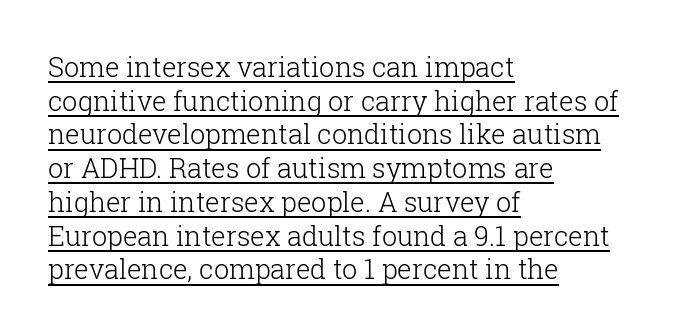
The image shows 27 px text type, upright; set left-aligned, normal line spacing (1.25x), normal letter spacing, underlined.
